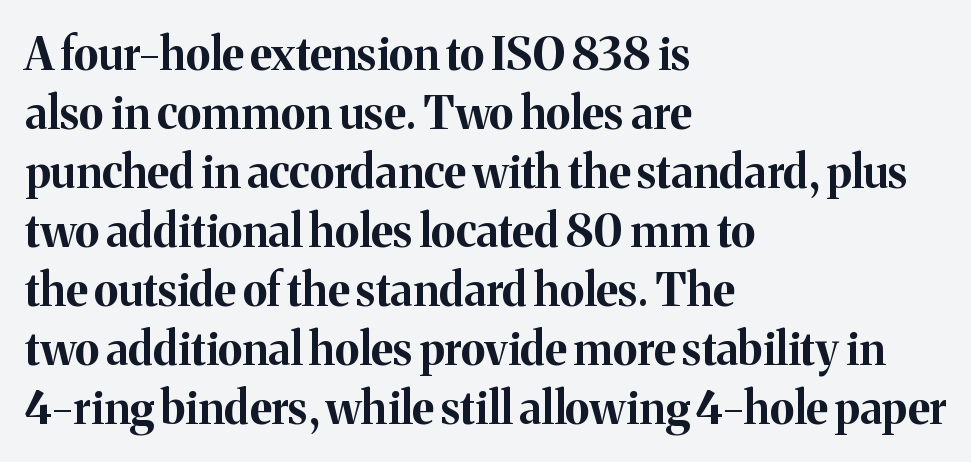
Is this a fixed-width face? No — the glyphs have proportional, varying widths. The letters stand straight up with perfectly vertical stems. Line spacing here is normal. The baseline area is clear. Heavy-handed strokes throughout: this text is bold. Line beginnings align vertically; line endings do not.
